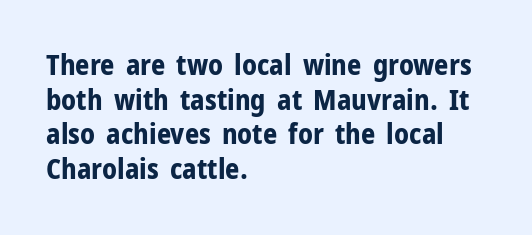
{"serif": "no", "italic": "no", "bold": "yes", "weight": "bold", "width": "normal", "stroke_contrast": "low", "x_height": "medium", "monospaced": "no", "underline": "no", "align": "left", "line_spacing_ratio": 1.24, "letter_spacing": "normal", "letter_spacing_em": 0.0, "glyph_px": 28}
